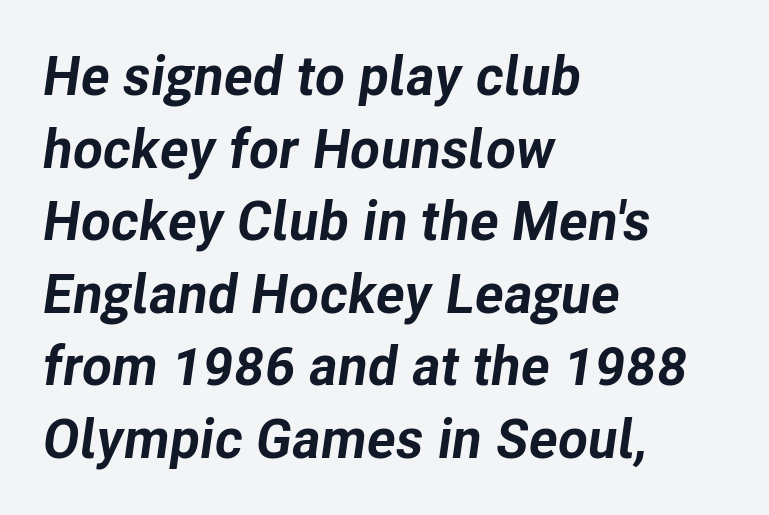
The image shows 55 px bold type, italic (leaning right); set left-aligned, normal line spacing (1.32x), normal letter spacing, not underlined; low stroke contrast and a medium x-height.
